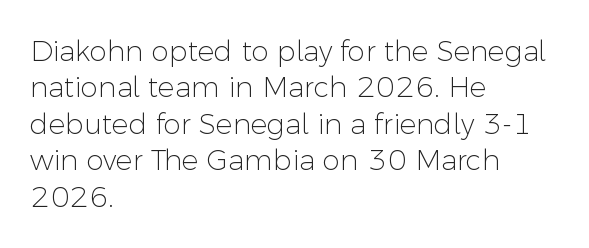
The image shows 28 px light sans-serif type, upright; set left-aligned, normal line spacing (1.3x), normal letter spacing, not underlined; low stroke contrast and a medium x-height.
